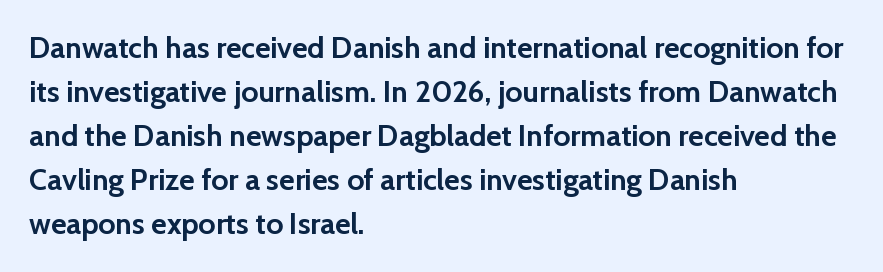
Q: Is the text bold? A: Yes.
Q: Is the text italic (slanted)? A: No, it is upright.
Q: Is the typeface a serif or a sans-serif typeface? A: Sans-serif.
Q: Is the text underlined? A: No.
Q: How is the paragraph aligned? A: Left-aligned.
Q: Is the spacing between letters normal or unusually wide? A: Normal.
Q: Is the spacing between lines tight, normal or loose? A: Normal.
Q: Width (condensed, normal, or wide)? A: Normal.
Q: Stroke contrast? A: Low.
Q: x-height? A: Medium.
Q: Monospaced? A: No.
